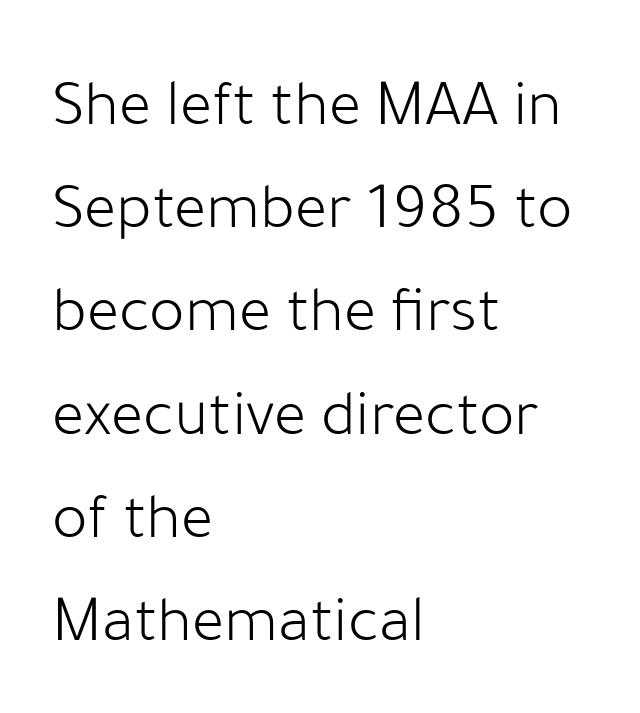
The image shows 67 px light sans-serif type, upright; set left-aligned, normal line spacing (1.54x), normal letter spacing, not underlined; low stroke contrast and a medium x-height.
